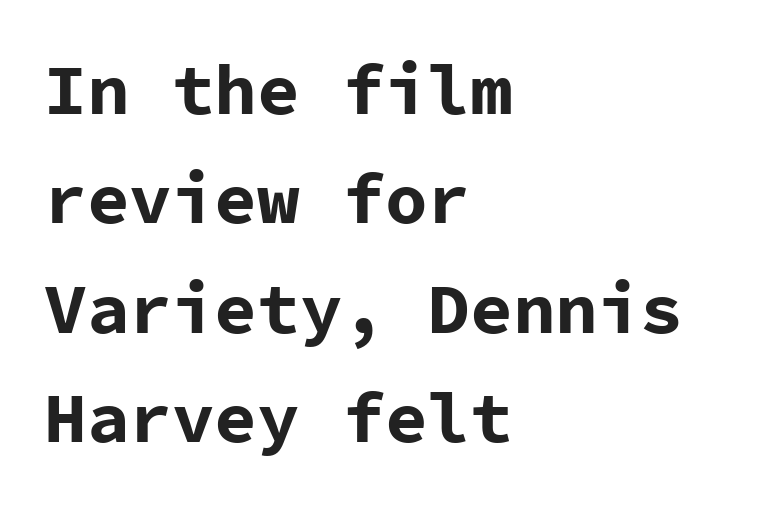
The image shows 71 px bold sans-serif type, upright, monospaced; set left-aligned, normal line spacing (1.54x), normal letter spacing, not underlined; low stroke contrast and a medium x-height.
